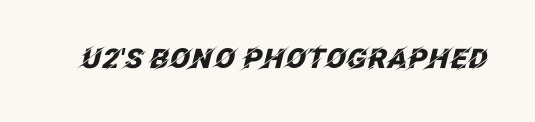
Bold? Absolutely — the strokes are thick and heavy. Rule under the text: the space is simply empty. Students, note that the glyphs here touch the page at normal intervals. You can tell it's italic because the verticals aren't actually vertical.
